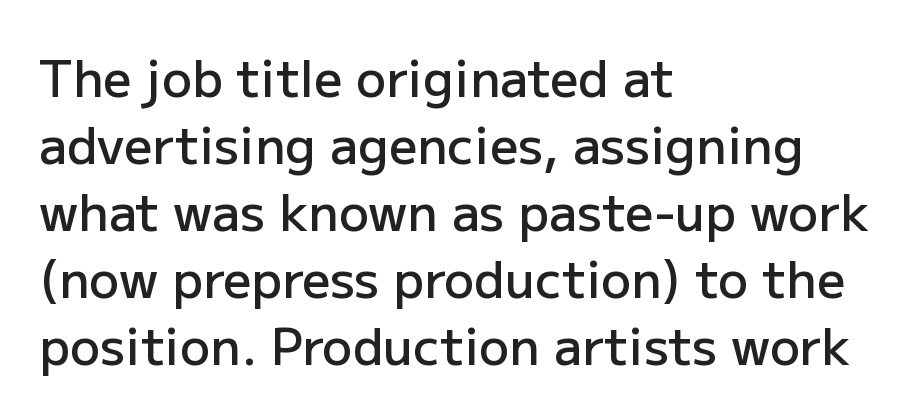
Look at the stroke-to-counter ratio: somewhat heavy, a semibold. Are there feet on the stems? There aren't — it's a sans. Typeset ragged right — the left edge is the straight one. The face used here is proportionally spaced, like ordinary book or web type.
